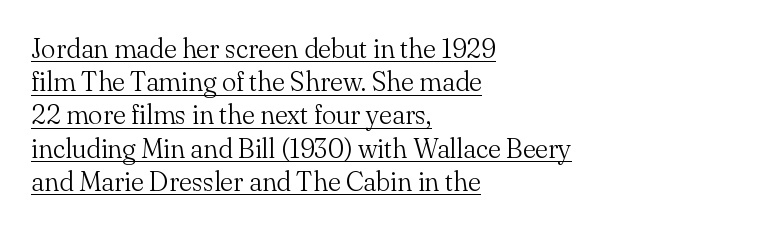
{"italic": "no", "bold": "no", "underline": "yes", "align": "left", "line_spacing_ratio": 1.23, "letter_spacing": "normal", "letter_spacing_em": 0.0, "glyph_px": 27}
